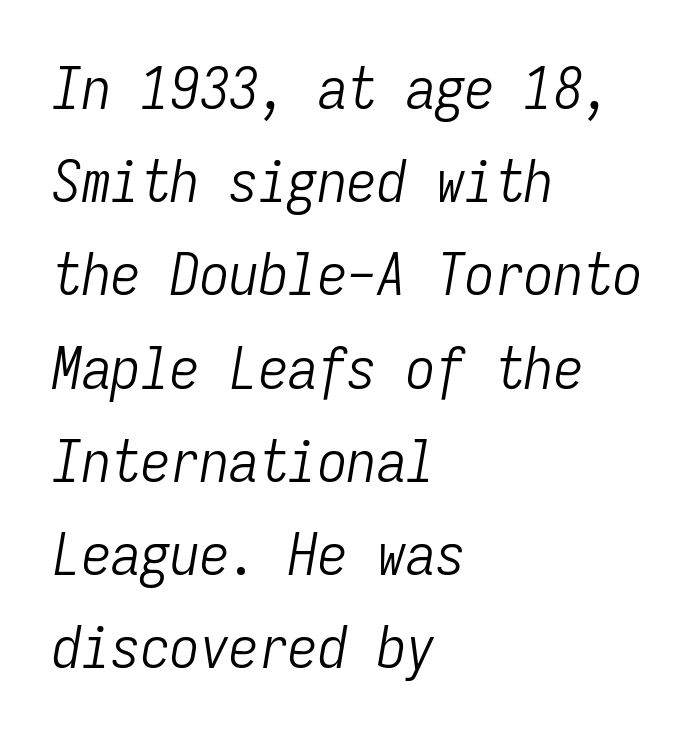
Q: Is the text bold? A: No.
Q: Is the text italic (slanted)? A: Yes, it leans right by about 9 degrees.
Q: Is the text underlined? A: No.
Q: How is the paragraph aligned? A: Left-aligned.
Q: Is the spacing between letters normal or unusually wide? A: Normal.
Q: Is the spacing between lines tight, normal or loose? A: Normal.
Q: Width (condensed, normal, or wide)? A: Condensed.
Q: Stroke contrast? A: Low.
Q: x-height? A: Medium.
Q: Monospaced? A: Yes.
